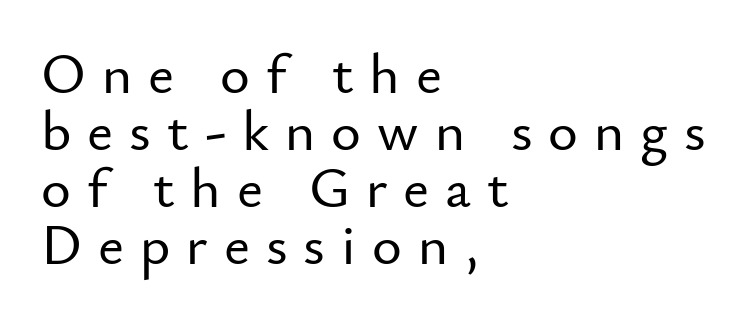
Inter-character spacing is expanded well beyond the font's built-in metrics. A typesetter would call this leading minimal, almost set solid. Line starts are locked; line ends wander. The rendering uses natural spacing where letterforms have individual widths.
